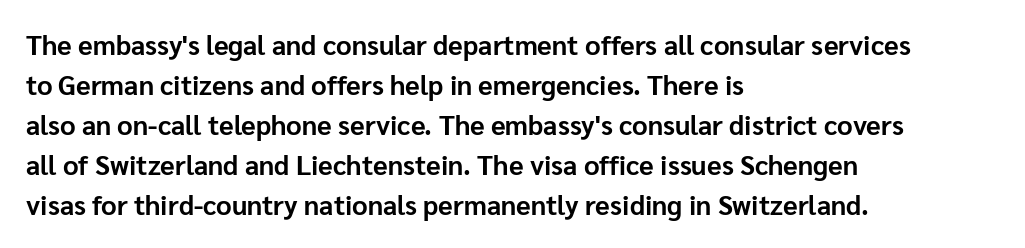
The image shows 27 px bold type, upright; set left-aligned, normal line spacing (1.48x), normal letter spacing, not underlined.
